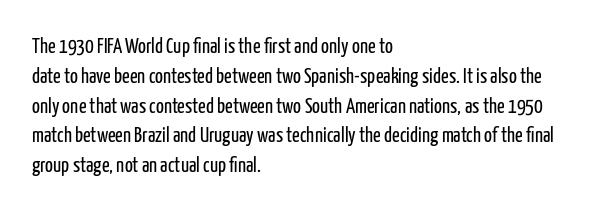
{"italic": "no", "bold": "no", "underline": "no", "align": "left", "line_spacing": "normal", "line_spacing_ratio": 1.42, "letter_spacing": "normal", "letter_spacing_em": 0.0, "glyph_px": 21}
